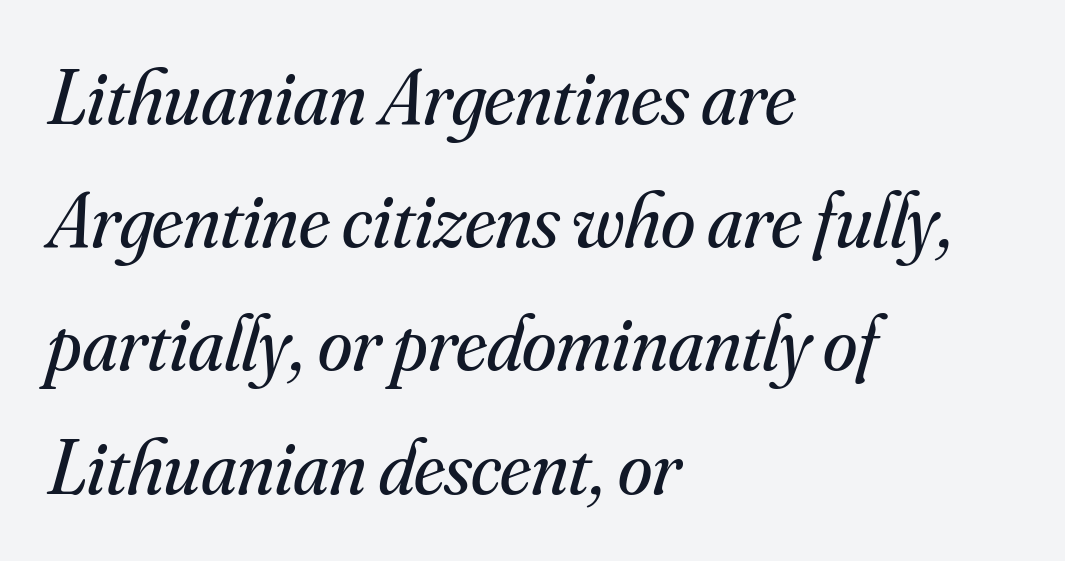
{"serif": "yes", "italic": "yes", "lean": "right", "slant_degrees": 16, "bold": "no", "weight": "regular", "width": "normal", "stroke_contrast": "medium", "x_height": "small", "monospaced": "no", "underline": "no", "align": "left", "line_spacing": "normal", "line_spacing_ratio": 1.58, "letter_spacing": "normal", "letter_spacing_em": 0.0, "glyph_px": 78}
